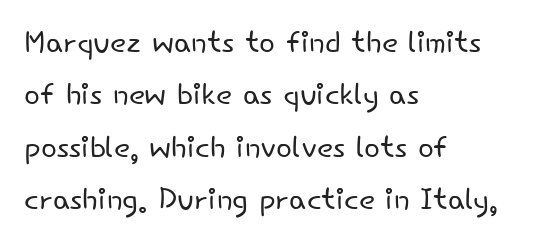
The image shows 42 px light sans-serif type, upright; set left-aligned, normal line spacing (1.25x), normal letter spacing, not underlined; low stroke contrast and a small x-height.
